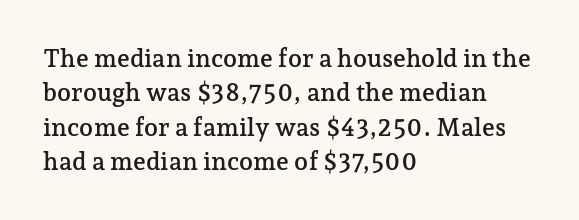
Q: Is the text italic (slanted)? A: No, it is upright.
Q: Is the text underlined? A: No.
Q: How is the paragraph aligned? A: Left-aligned.
Q: Is the spacing between letters normal or unusually wide? A: Normal.
Q: Is the spacing between lines tight, normal or loose? A: Normal.
